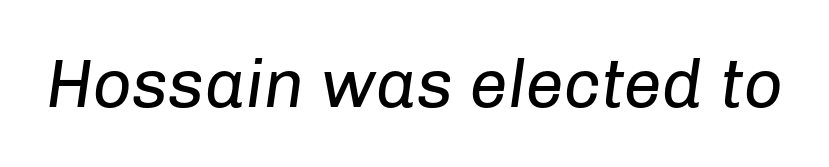
{"italic": "yes", "lean": "right", "slant_degrees": 8, "bold": "no", "weight": "regular", "width": "normal", "stroke_contrast": "low", "x_height": "medium", "monospaced": "no", "underline": "no", "letter_spacing": "normal", "letter_spacing_em": 0.0, "glyph_px": 68}
